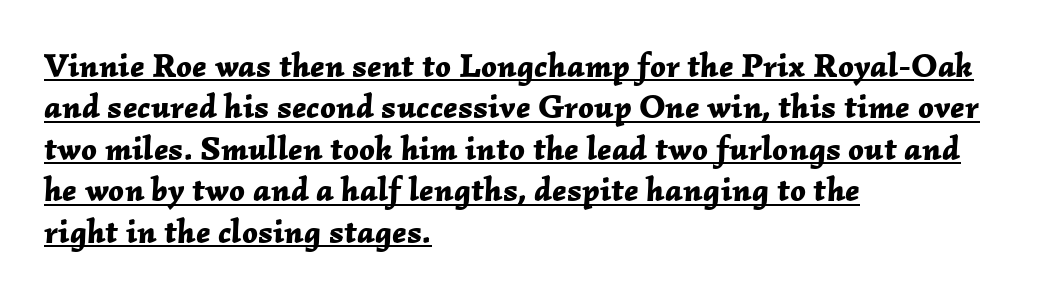
The image shows 34 px bold type, italic (leaning right); set left-aligned, line spacing 1.22x, normal letter spacing, underlined; low stroke contrast and a medium x-height.
